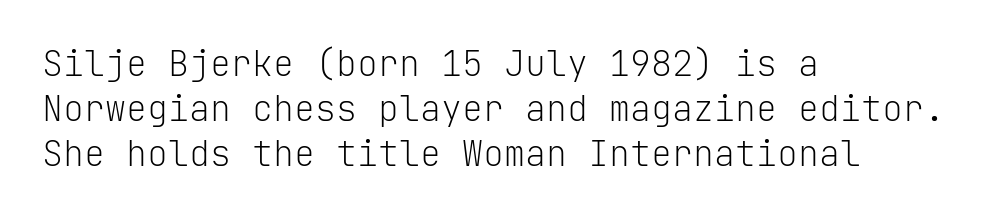
Q: Is the text bold? A: No.
Q: Is the text italic (slanted)? A: No, it is upright.
Q: Is the typeface a serif or a sans-serif typeface? A: Sans-serif.
Q: Is the text underlined? A: No.
Q: How is the paragraph aligned? A: Left-aligned.
Q: Is the spacing between letters normal or unusually wide? A: Normal.
Q: Is the spacing between lines tight, normal or loose? A: Normal.
Q: Width (condensed, normal, or wide)? A: Normal.
Q: Stroke contrast? A: Low.
Q: x-height? A: Medium.
Q: Monospaced? A: Yes.
